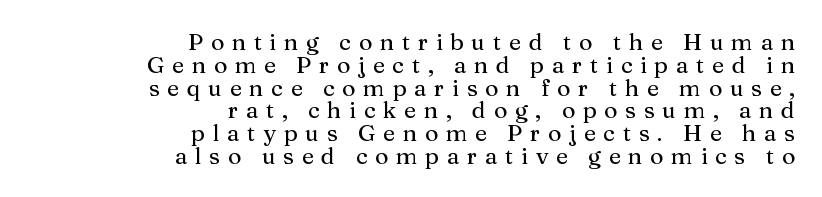
Vertically, the passage feels compressed, each row crowding the next. Alignment: flush right. This rendering widens character spacing well past its baseline value. Every character sits straight up, as roman type does. Nobody drew a line under any word here.
